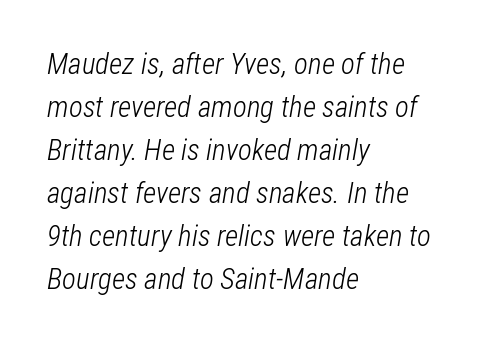
Bold? No — there's no thickening of the strokes. The rendering uses natural spacing where letterforms have individual widths. The baseline area is clear. Leftover space on each line is placed entirely after the last word.
